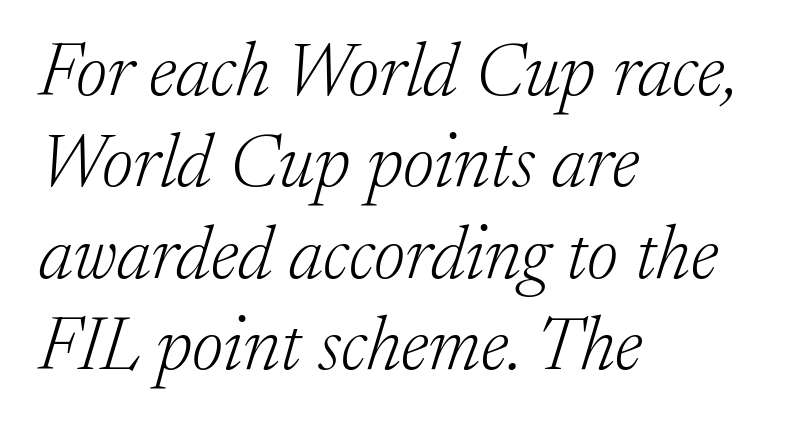
Q: Is the text bold? A: No.
Q: Is the text italic (slanted)? A: Yes, it leans right by about 17 degrees.
Q: Is the typeface a serif or a sans-serif typeface? A: Serif.
Q: Is the text underlined? A: No.
Q: How is the paragraph aligned? A: Left-aligned.
Q: Is the spacing between letters normal or unusually wide? A: Normal.
Q: Width (condensed, normal, or wide)? A: Normal.
Q: Stroke contrast? A: Low.
Q: x-height? A: Medium.
Q: Monospaced? A: No.
